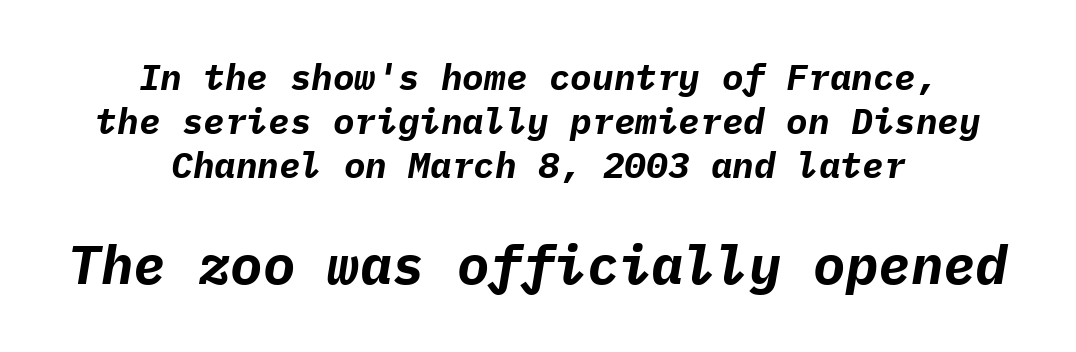
The passage shown has conventional tracking throughout. How heavy is the stroke? Heavy — this is a bold. This is oblique type, the kind used for emphasis or titles. Which of the two is more prominent by size? The second, at the bottom. The rendering positions every line midway between the sides. The words here are not underlined.
